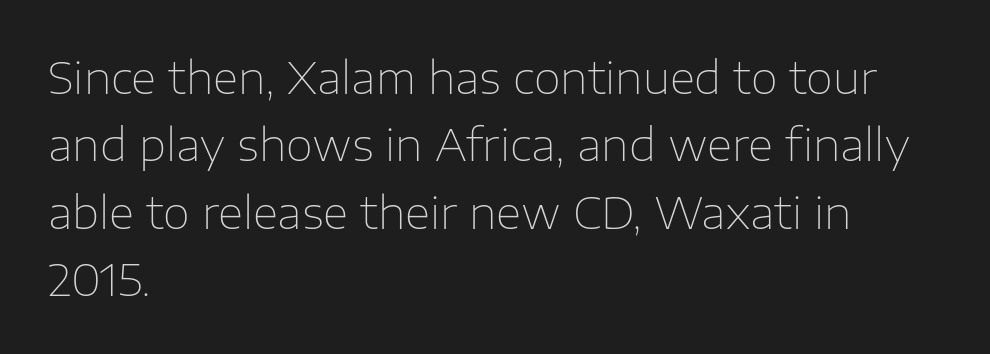
{"serif": "no", "italic": "no", "bold": "no", "weight": "thin", "width": "normal", "stroke_contrast": "low", "x_height": "medium", "monospaced": "no", "underline": "no", "align": "left", "line_spacing": "normal", "line_spacing_ratio": 1.53, "letter_spacing": "normal", "letter_spacing_em": 0.0, "glyph_px": 44}
